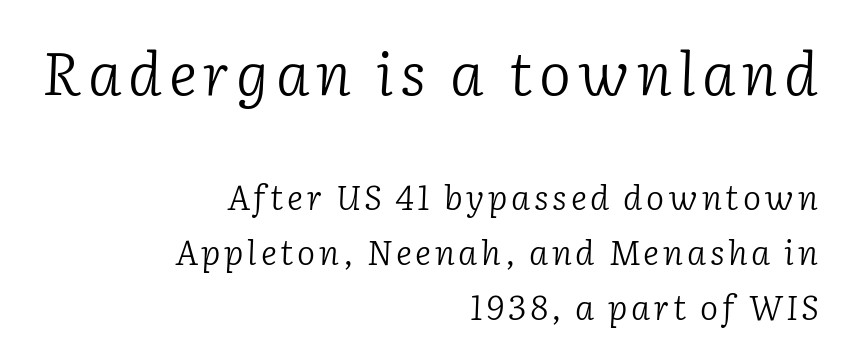
Characters are canted at an angle relative to the baseline's perpendicular. Small tapered or slab feet sit at the stroke ends, so this counts as serif. Clear beneath every line of the passage. If you squint, the top block still reads clearly — it's the larger of the two. Where is the straight margin? On the right.
